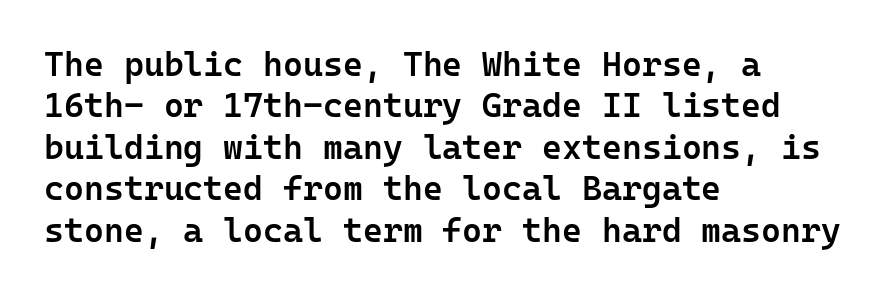
The foot of each line stays bare and open. Heft: intermediate — a semibold. The designer went with a sans here, leaving each stem footless. The passage shown has conventional tracking throughout.
